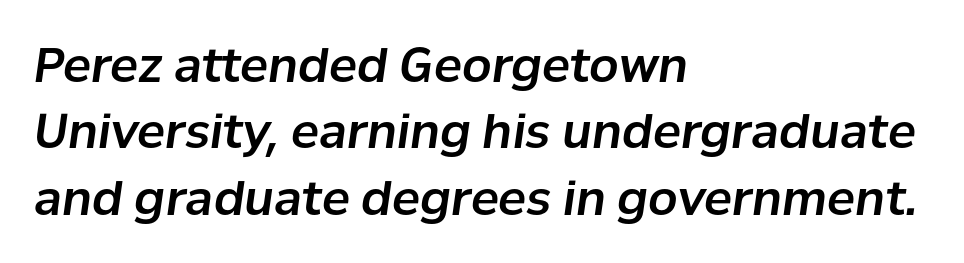
Spacing between characters is what you'd get straight out of the box. The specimen reads as italic at a glance. If you drew a ruler down the left edge, every line would touch it. Only glyphs here, with clear space below each row. Note the varied advance widths — an 'i' is clearly narrower than an 'm'.
